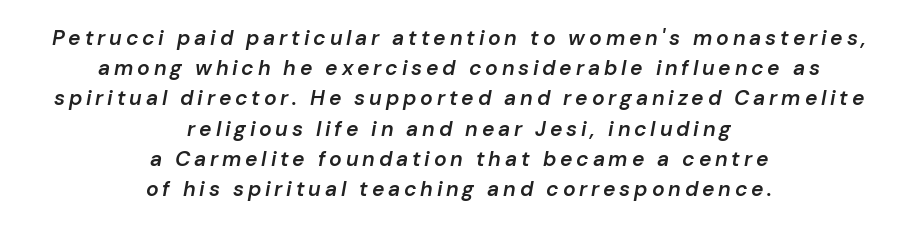
{"italic": "yes", "lean": "right", "slant_degrees": 10, "bold": "semi", "underline": "no", "align": "center", "line_spacing": "normal", "line_spacing_ratio": 1.44, "glyph_px": 21}
